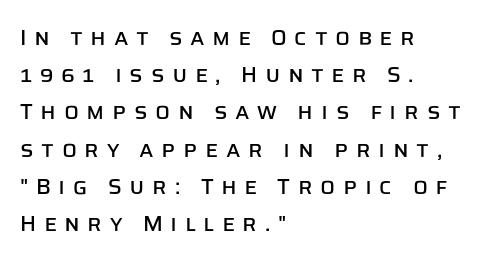
{"italic": "no", "underline": "no", "align": "left", "line_spacing": "normal", "line_spacing_ratio": 1.69, "letter_spacing": "wide", "letter_spacing_em": 0.34, "glyph_px": 22}
